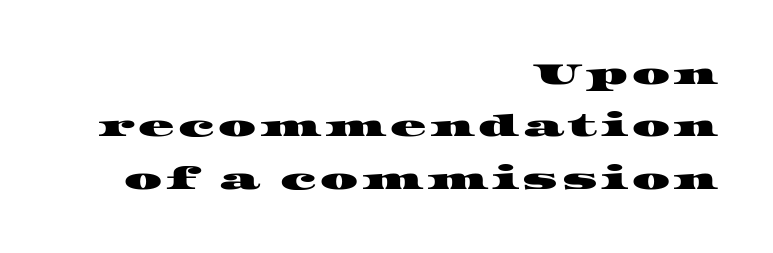
{"serif": "yes", "width": "wide", "stroke_contrast": "high", "x_height": "large", "monospaced": "no", "underline": "no", "align": "right", "line_spacing_ratio": 1.75, "glyph_px": 30}
